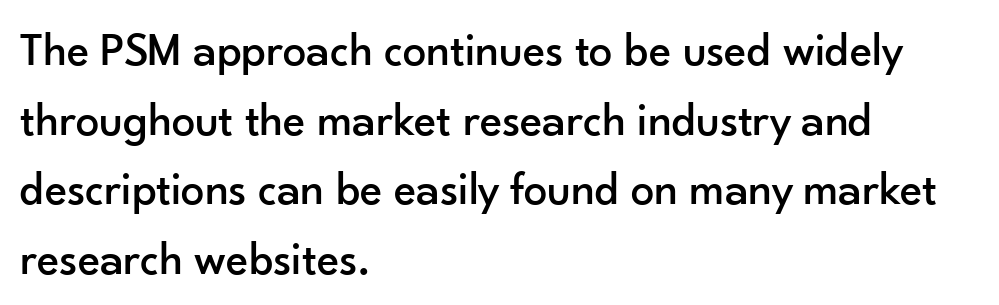
You could call the tracking neutral — neither tight nor loose. You could not count columns in this text — the font is proportionally spaced. The passage shown stacks its lines at a standard gap. These lines stack with their left ends in a neat column. Is this a sans? Yes — the strokes have no serifs. The gap between lines stays unmarked.
